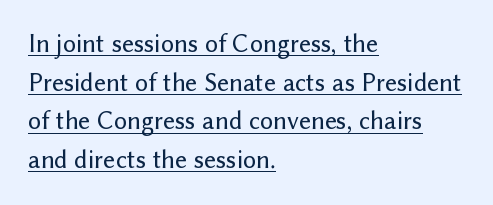
{"italic": "no", "underline": "yes", "align": "left", "line_spacing": "normal", "line_spacing_ratio": 1.49, "letter_spacing": "normal", "letter_spacing_em": 0.0, "glyph_px": 26}
